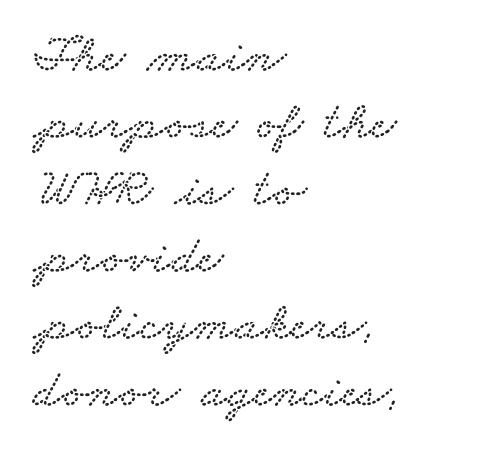
Is this a fixed-width face? No — the glyphs have proportional, varying widths. Default kerning and tracking; the words read as compact shapes. Visually the block forms a straight wall on the left and a jagged coastline on the right. This is serif lettering, the kind often seen in printed books.
